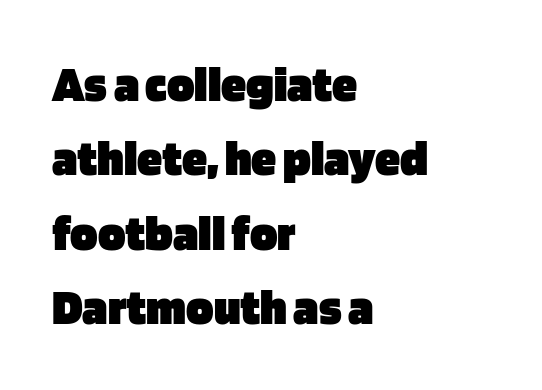
The lines are quadded left. The passage shown stacks its lines at a standard gap. The typeface chosen for these lines omits serifs. Students, this is bold: see how much ink each stroke carries.
